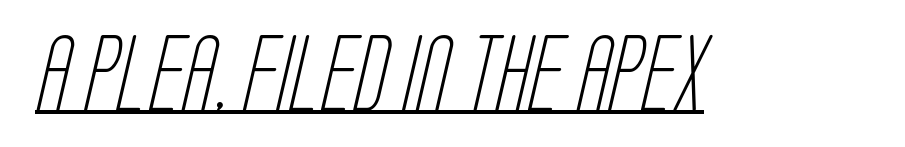
A sans-serif font was chosen for this passage. These lines keep a tight, regular rhythm from letter to letter. Think of a printed novel: that variable character pitch is what you see here. The passage shown is not bold in any degree. Like a heading marked for emphasis, these lines bear an underscore.
